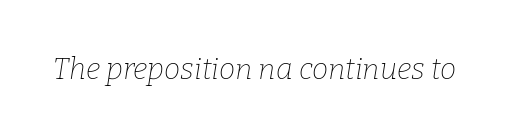
{"serif": "yes", "italic": "yes", "lean": "right", "slant_degrees": 9, "bold": "no", "weight": "thin", "width": "normal", "stroke_contrast": "low", "x_height": "medium", "monospaced": "no", "underline": "no", "letter_spacing": "normal", "letter_spacing_em": 0.0, "glyph_px": 29}
